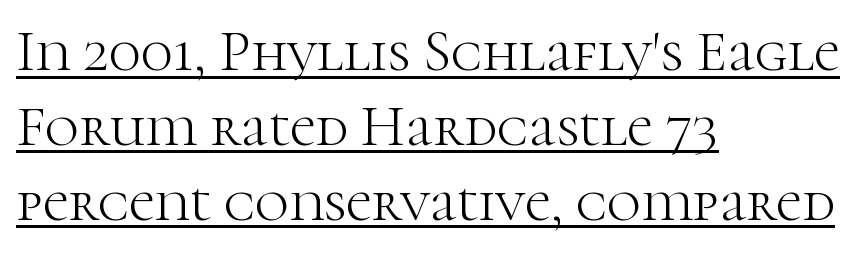
Q: Is the text bold? A: No.
Q: Is the text italic (slanted)? A: No, it is upright.
Q: Is the typeface a serif or a sans-serif typeface? A: Serif.
Q: Is the text underlined? A: Yes.
Q: How is the paragraph aligned? A: Left-aligned.
Q: Is the spacing between letters normal or unusually wide? A: Normal.
Q: Is the spacing between lines tight, normal or loose? A: Normal.
Q: Width (condensed, normal, or wide)? A: Normal.
Q: Stroke contrast? A: High.
Q: x-height? A: Medium.
Q: Monospaced? A: No.
